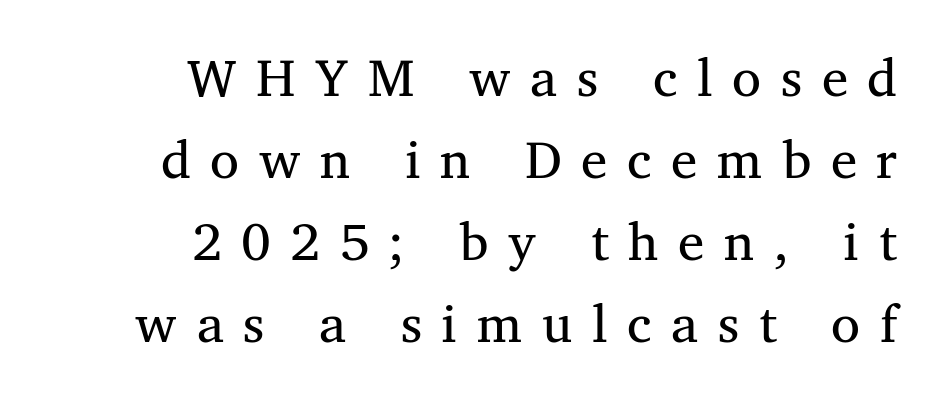
The image shows 53 px serif type; set right-aligned, normal line spacing (1.55x), unusually wide letter spacing (+0.37 em), not underlined; medium stroke contrast and a medium x-height.
